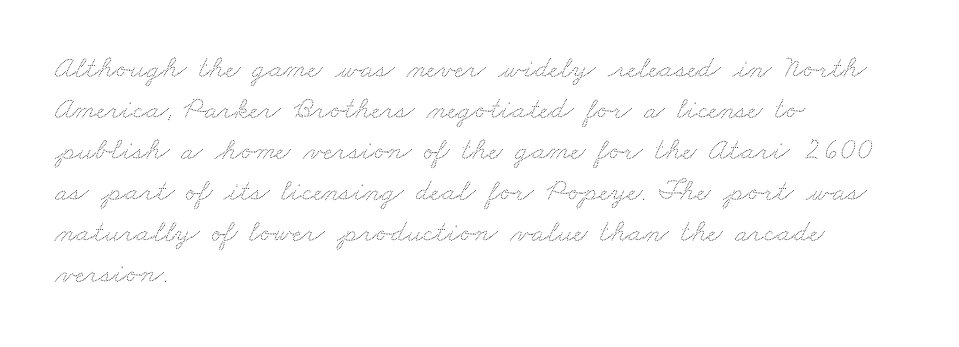
The image shows 31 px wide type; set left-aligned, normal line spacing (1.32x), normal letter spacing, not underlined; low stroke contrast and a small x-height.
